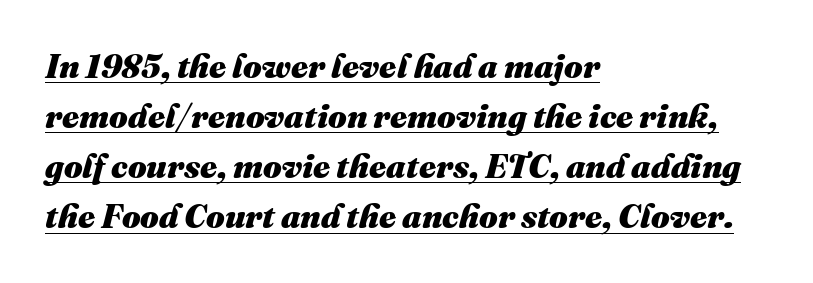
Q: Is the text bold? A: Yes.
Q: Is the text italic (slanted)? A: Yes, it leans right by about 16 degrees.
Q: Is the text underlined? A: Yes.
Q: How is the paragraph aligned? A: Left-aligned.
Q: Is the spacing between letters normal or unusually wide? A: Normal.
Q: Is the spacing between lines tight, normal or loose? A: Normal.
Q: Width (condensed, normal, or wide)? A: Normal.
Q: Stroke contrast? A: Medium.
Q: x-height? A: Medium.
Q: Monospaced? A: No.
